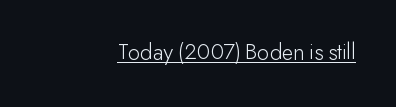
Q: Is the text bold? A: No.
Q: Is the text italic (slanted)? A: No, it is upright.
Q: Is the text underlined? A: Yes.
Q: Is the spacing between letters normal or unusually wide? A: Normal.
